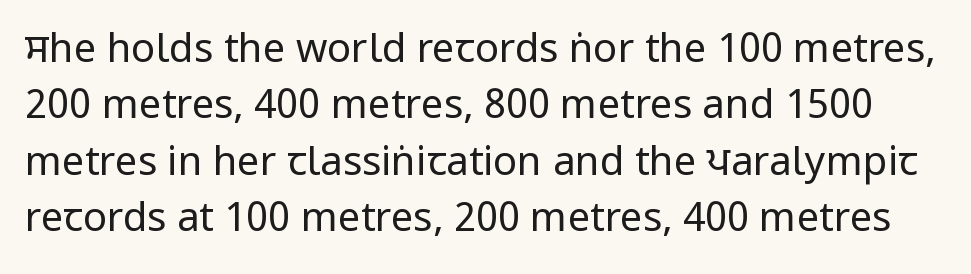
The image shows 40 px regular-weight, condensed sans-serif type, upright; set normal line spacing (1.41x), normal letter spacing, not underlined; low stroke contrast.
